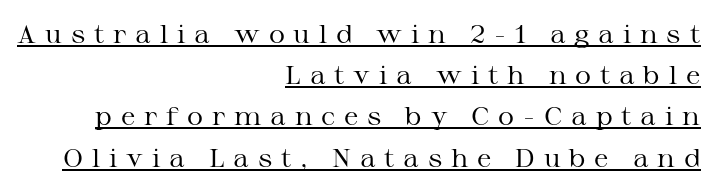
Quick note: not italic, upright. Baseline-to-baseline distance is the conventional proportion of letter height. Underline: present. A flush-right, rag-left setting is used for this passage. How are the letters spaced? Widely, with obvious added tracking.
